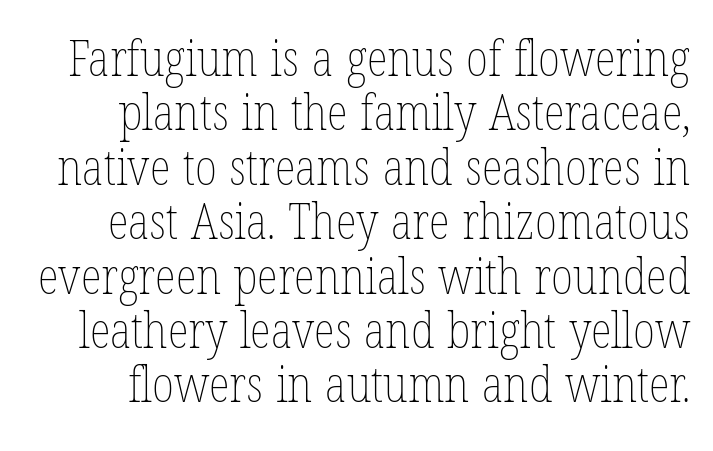
{"italic": "no", "bold": "no", "weight": "thin", "width": "condensed", "stroke_contrast": "low", "x_height": "medium", "monospaced": "no", "underline": "no", "line_spacing": "tight", "line_spacing_ratio": 1.11, "letter_spacing": "normal", "letter_spacing_em": 0.0, "glyph_px": 49}
